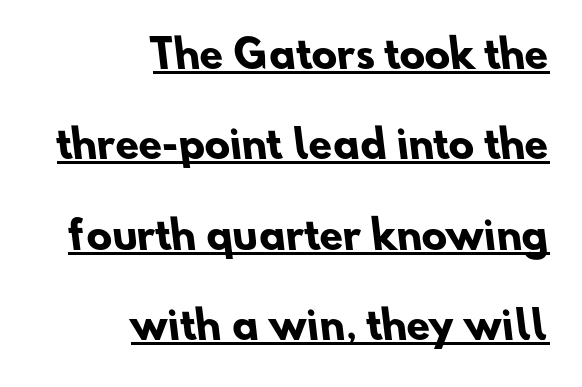
A baseline rule has been typeset under these characters. A typesetter would call this zero additional tracking. Think of a printed novel: that variable character pitch is what you see here. What weight is shown? A full bold with thick strokes.
